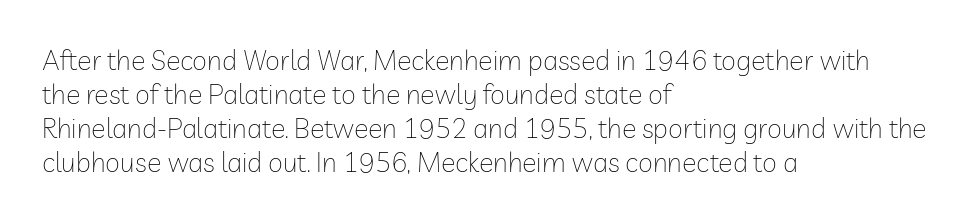
The image shows 27 px text type, upright; set left-aligned, normal line spacing (1.26x), normal letter spacing, not underlined.
